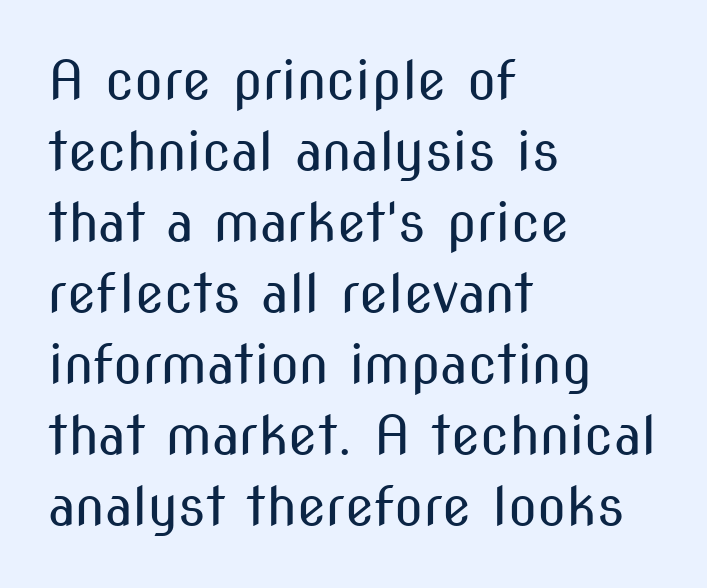
Layout note: lines flush left. Words appear dense and cohesive because spacing is normal. Regular leading. Varying glyph widths throughout — classic text-font behaviour.
